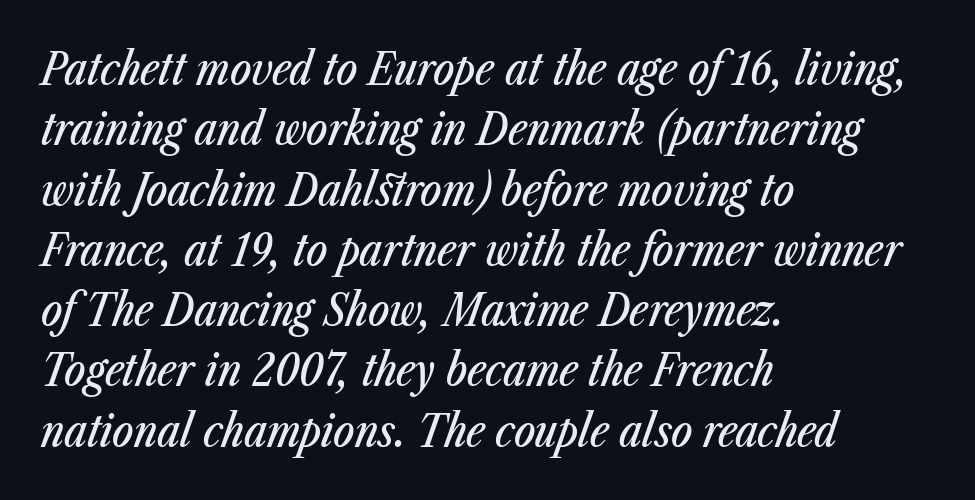
{"italic": "yes", "lean": "right", "slant_degrees": 23, "width": "condensed", "stroke_contrast": "low", "x_height": "medium", "monospaced": "no", "underline": "no", "align": "left", "line_spacing": "normal", "line_spacing_ratio": 1.34, "letter_spacing": "normal", "letter_spacing_em": 0.0, "glyph_px": 45}
